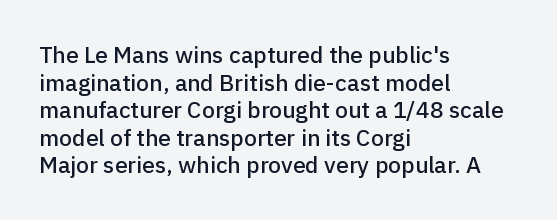
Q: Is the text italic (slanted)? A: No, it is upright.
Q: Is the text underlined? A: No.
Q: How is the paragraph aligned? A: Left-aligned.
Q: Is the spacing between letters normal or unusually wide? A: Normal.
